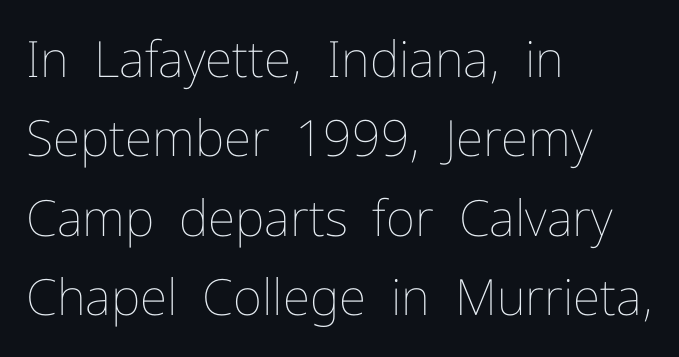
{"italic": "no", "bold": "no", "weight": "thin", "width": "normal", "stroke_contrast": "low", "x_height": "medium", "monospaced": "no", "underline": "no", "align": "left", "line_spacing": "normal", "line_spacing_ratio": 1.59, "letter_spacing": "normal", "letter_spacing_em": 0.0, "glyph_px": 50}
